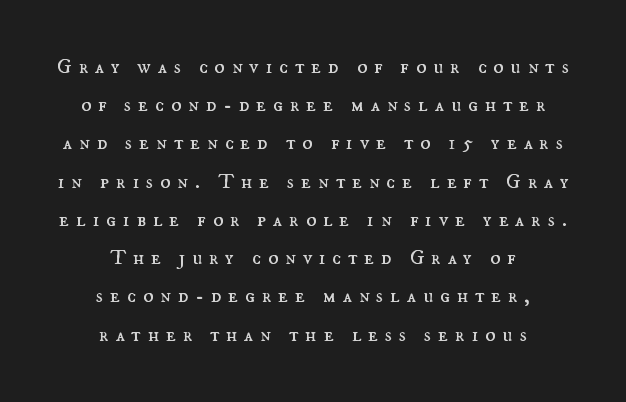
Q: Is the text bold? A: No.
Q: Is the text italic (slanted)? A: No, it is upright.
Q: Is the text underlined? A: No.
Q: How is the paragraph aligned? A: Centered.
Q: Is the spacing between letters normal or unusually wide? A: Unusually wide.
